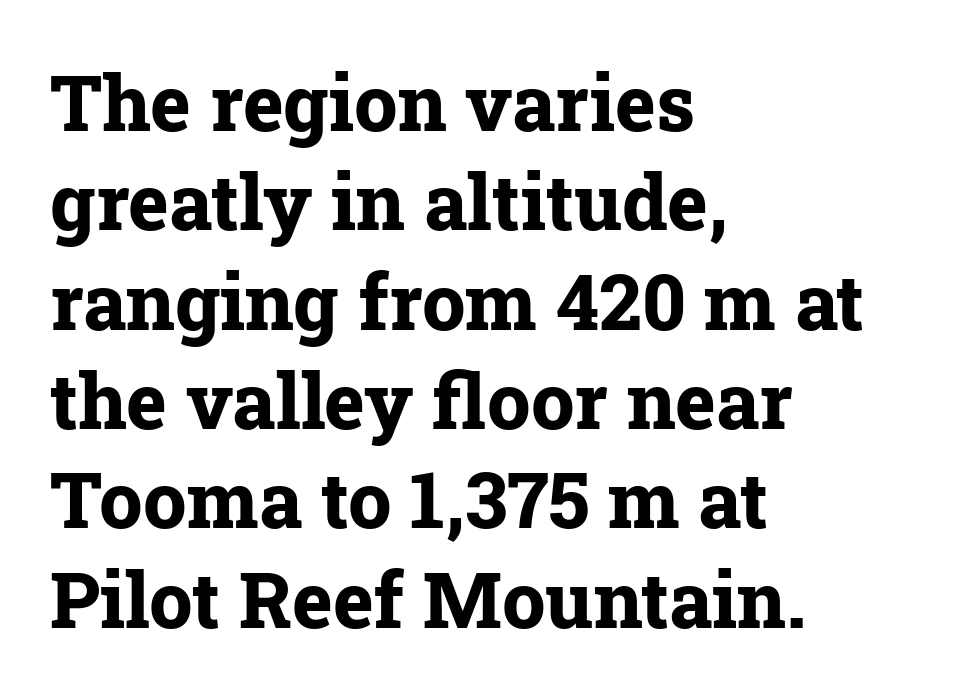
{"serif": "yes", "italic": "no", "bold": "yes", "weight": "bold", "width": "normal", "stroke_contrast": "low", "x_height": "medium", "monospaced": "no", "underline": "no", "align": "left", "line_spacing": "normal", "line_spacing_ratio": 1.29, "letter_spacing": "normal", "letter_spacing_em": 0.0, "glyph_px": 77}
